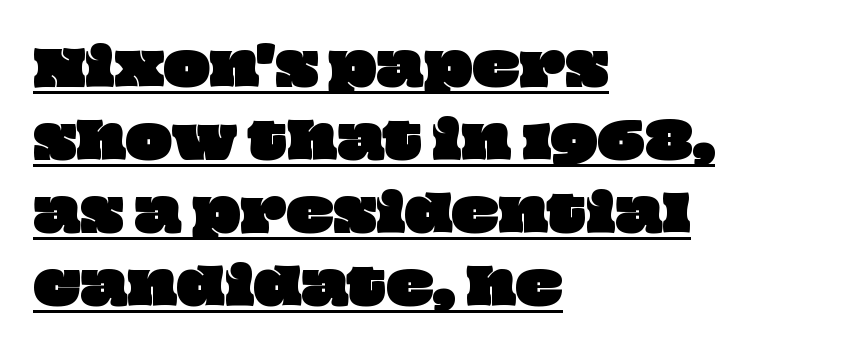
The image shows 49 px wide type; set left-aligned, normal line spacing (1.49x), normal letter spacing, underlined; low stroke contrast and a large x-height.
